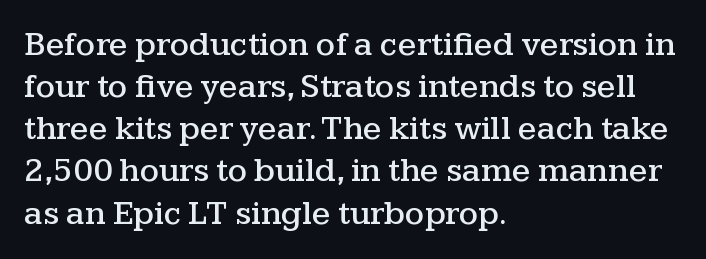
The image shows 34 px wide serif type, upright; set left-aligned, line spacing 1.24x, normal letter spacing, not underlined; medium stroke contrast and a medium x-height.
